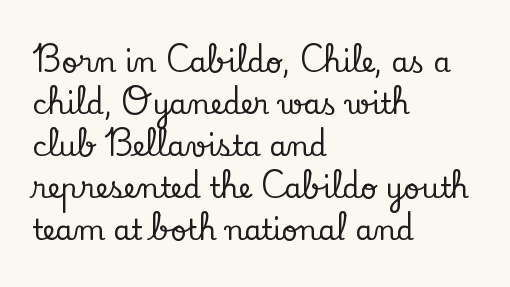
{"serif": "yes", "italic": "no", "width": "normal", "stroke_contrast": "low", "x_height": "small", "monospaced": "no", "underline": "no", "align": "left", "line_spacing": "normal", "line_spacing_ratio": 1.5, "letter_spacing": "normal", "letter_spacing_em": 0.0, "glyph_px": 28}
